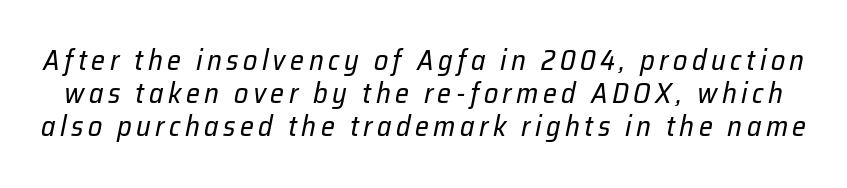
The image shows 28 px regular-weight type, italic (leaning right); set line spacing 1.18x, not underlined; low stroke contrast and a medium x-height.
